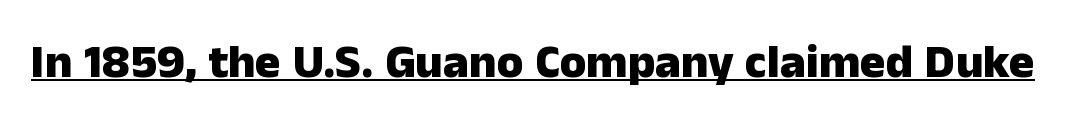
Glance below the letters and you will spot a drawn line. Observe the absence of serifs on each vertical stroke in this sample. A full-strength bold gives these letters their thick strokes. The passage shown is typed in a proportional face where columns would drift. The letters stand straight up with perfectly vertical stems.
